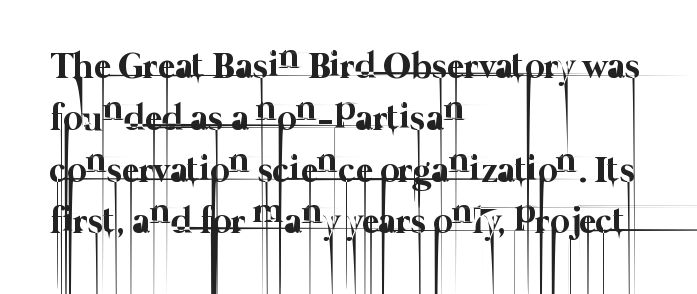
The image shows 37 px thin type; set left-aligned, normal line spacing (1.4x), normal letter spacing, not underlined; low stroke contrast and a medium x-height.
